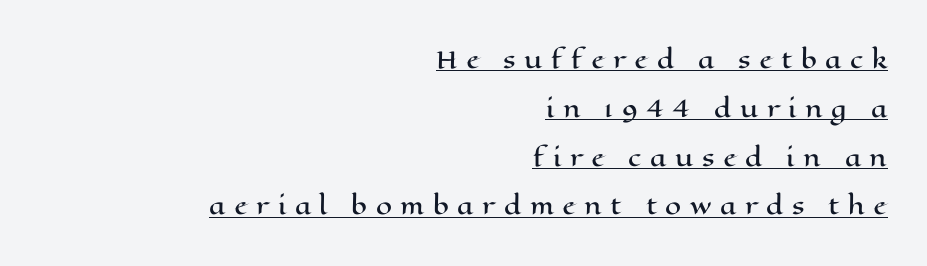
{"italic": "no", "underline": "yes", "align": "right", "line_spacing": "loose", "line_spacing_ratio": 2.12, "letter_spacing": "wide", "letter_spacing_em": 0.37, "glyph_px": 23}
